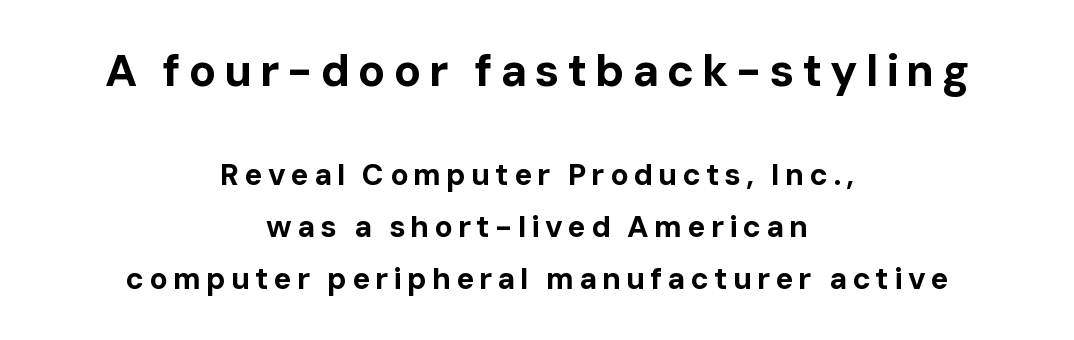
Q: Is the text bold? A: Yes.
Q: Is the text italic (slanted)? A: No, it is upright.
Q: Is the typeface a serif or a sans-serif typeface? A: Sans-serif.
Q: Is the text underlined? A: No.
Q: How is the paragraph aligned? A: Centered.
Q: Which block of text is set in a larger size, the first (top) or the second (bottom)? A: The first (top) one.
Q: Width (condensed, normal, or wide)? A: Normal.
Q: Stroke contrast? A: Low.
Q: x-height? A: Medium.
Q: Monospaced? A: No.
